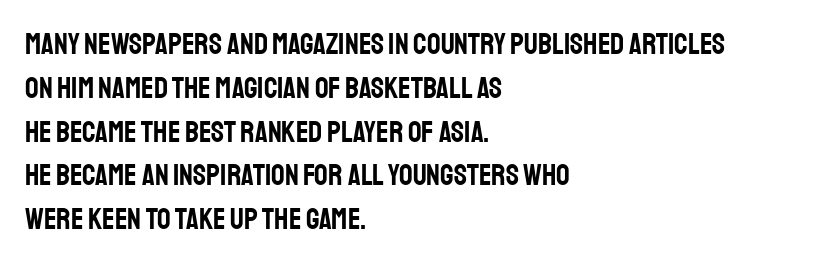
The image shows 30 px condensed sans-serif type, upright; set left-aligned, normal line spacing (1.46x), normal letter spacing, not underlined; low stroke contrast and a large x-height.
